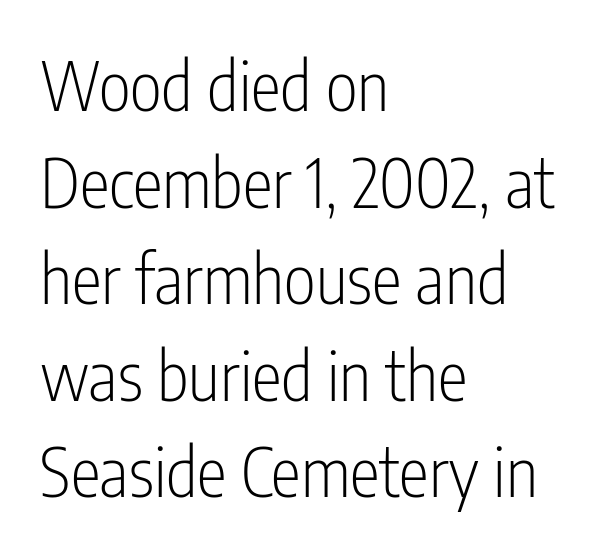
The image shows 68 px light, condensed sans-serif type, upright; set left-aligned, normal line spacing (1.42x), normal letter spacing, not underlined; low stroke contrast and a medium x-height.
